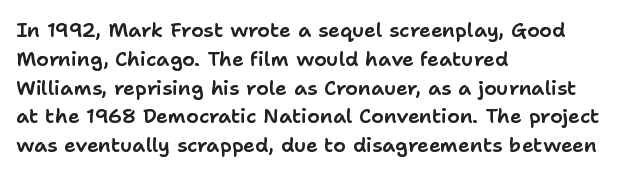
Default kerning and tracking; the words read as compact shapes. The type sits square on the baseline with zero lean. How would I describe the line gaps? Plain and ordinary. The zone under the glyphs is completely vacant. The lines are quadded left.
